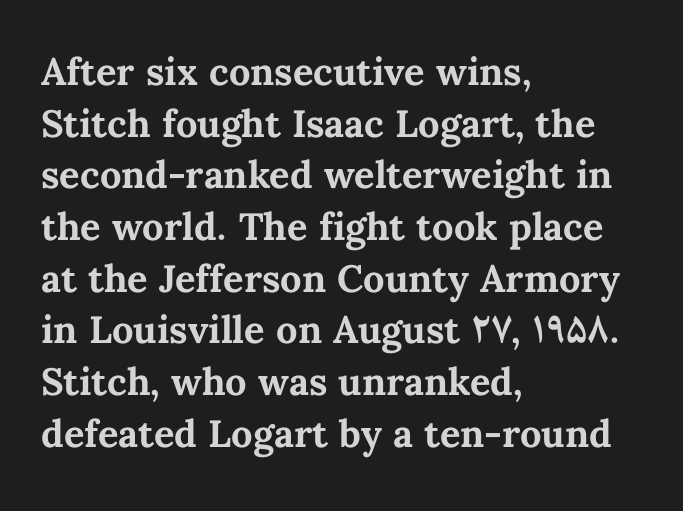
Q: Is the text bold? A: Yes.
Q: Is the text italic (slanted)? A: No, it is upright.
Q: Is the text underlined? A: No.
Q: How is the paragraph aligned? A: Left-aligned.
Q: Is the spacing between letters normal or unusually wide? A: Normal.
Q: Is the spacing between lines tight, normal or loose? A: Normal.
Q: Width (condensed, normal, or wide)? A: Normal.
Q: Stroke contrast? A: Medium.
Q: x-height? A: Medium.
Q: Monospaced? A: No.
